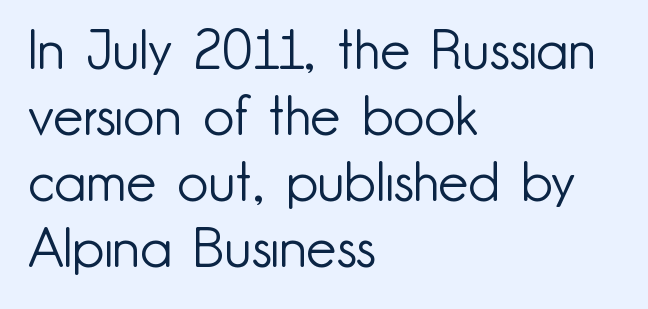
{"serif": "no", "italic": "no", "bold": "no", "weight": "light", "width": "normal", "stroke_contrast": "low", "x_height": "small", "monospaced": "no", "underline": "no", "align": "left", "line_spacing_ratio": 1.22, "letter_spacing": "normal", "letter_spacing_em": 0.0, "glyph_px": 54}
